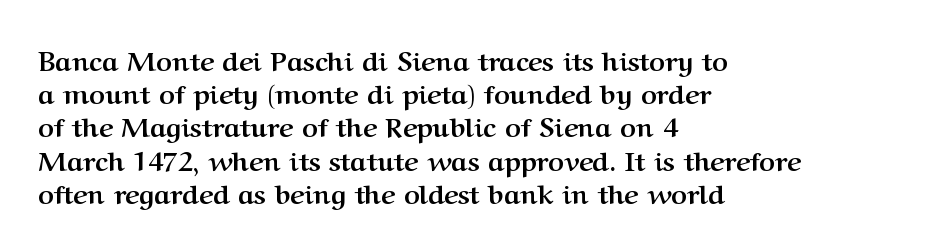
{"italic": "no", "bold": "yes", "underline": "no", "align": "left", "line_spacing_ratio": 1.23, "letter_spacing": "normal", "letter_spacing_em": 0.0, "glyph_px": 27}
